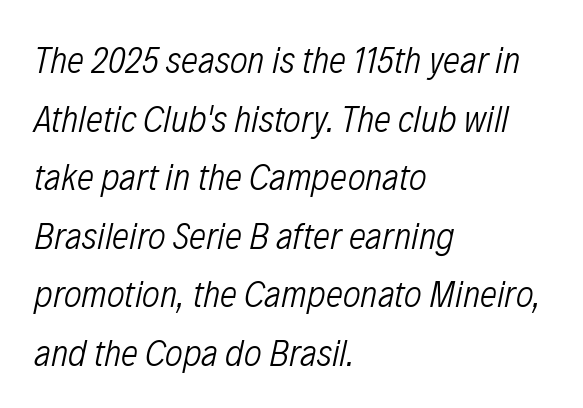
Q: Is the text bold? A: No.
Q: Is the text italic (slanted)? A: Yes, it leans right by about 12 degrees.
Q: Is the text underlined? A: No.
Q: How is the paragraph aligned? A: Left-aligned.
Q: Is the spacing between letters normal or unusually wide? A: Normal.
Q: Is the spacing between lines tight, normal or loose? A: Normal.
Q: Width (condensed, normal, or wide)? A: Condensed.
Q: Stroke contrast? A: Low.
Q: x-height? A: Medium.
Q: Monospaced? A: No.
